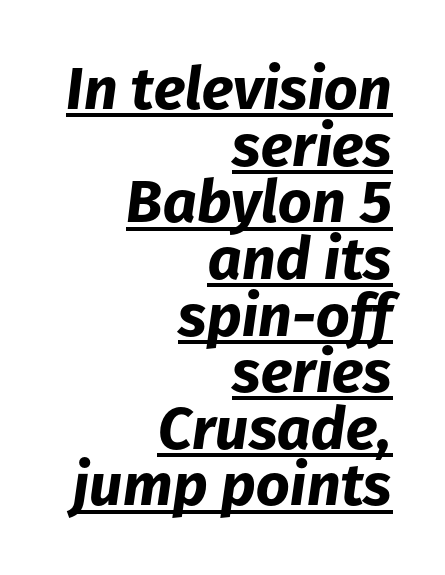
{"italic": "yes", "lean": "right", "slant_degrees": 8, "bold": "yes", "weight": "bold", "width": "normal", "stroke_contrast": "low", "x_height": "medium", "monospaced": "no", "underline": "yes", "align": "right", "line_spacing": "tight", "line_spacing_ratio": 0.96, "letter_spacing": "normal", "letter_spacing_em": 0.0, "glyph_px": 59}
